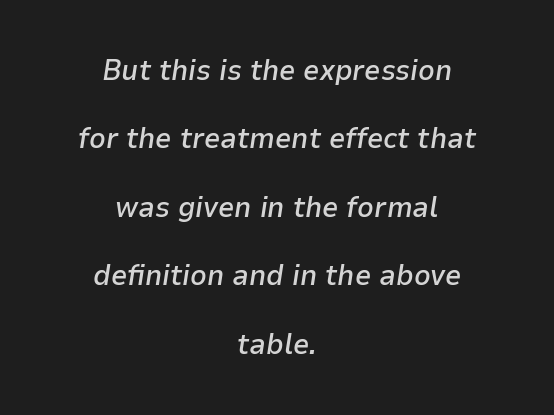
The image shows 29 px semibold type, italic (leaning right); set centered, loose line spacing (2.36x), normal letter spacing, not underlined; low stroke contrast and a medium x-height.
